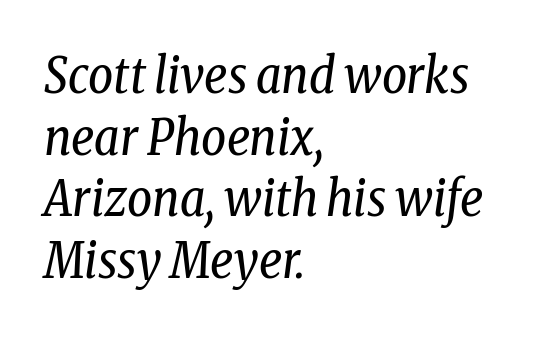
The image shows 49 px regular-weight, condensed serif type, italic (leaning right); set left-aligned, normal line spacing (1.26x), normal letter spacing, not underlined; low stroke contrast and a medium x-height.
